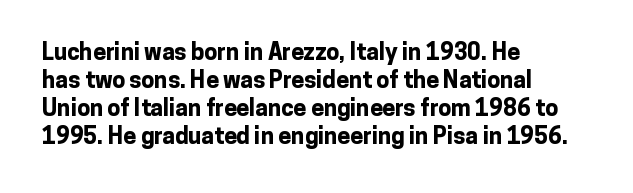
Look at the stroke-to-counter ratio: heavy, a bold. Ordinary non-slanted type is in use. The baseline area is clear. The setting favours the left margin, as ordinary paragraphs usually do. Look at the tracking — it's just the regular setting, nothing added.
